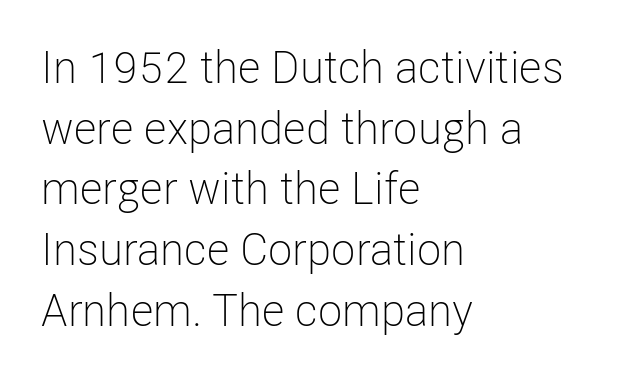
{"serif": "no", "italic": "no", "bold": "no", "weight": "light", "width": "condensed", "stroke_contrast": "low", "x_height": "medium", "monospaced": "no", "underline": "no", "align": "left", "line_spacing": "normal", "line_spacing_ratio": 1.35, "letter_spacing": "normal", "letter_spacing_em": 0.0, "glyph_px": 45}
